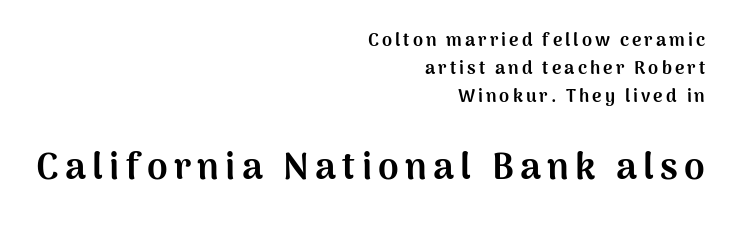
Size hierarchy here favors the trailing block over the leading one. Horizontal bands of white between lines are of average thickness. The string is rendered with underlining switched off. Do the characters align in a grid? No, the font is proportional. A typesetter would mark this as roman, not italic. Teacher's note: observe the even right margin — that is flush-right alignment.
